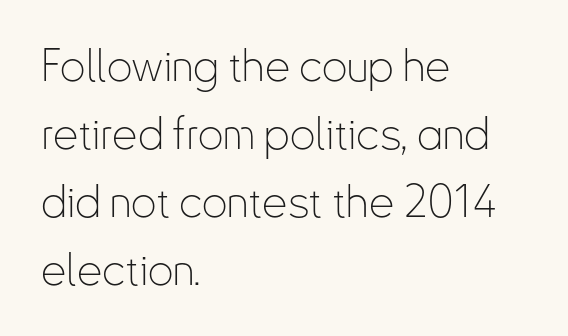
The image shows 45 px thin, condensed sans-serif type, upright; set left-aligned, normal line spacing (1.51x), normal letter spacing, not underlined; low stroke contrast and a small x-height.
